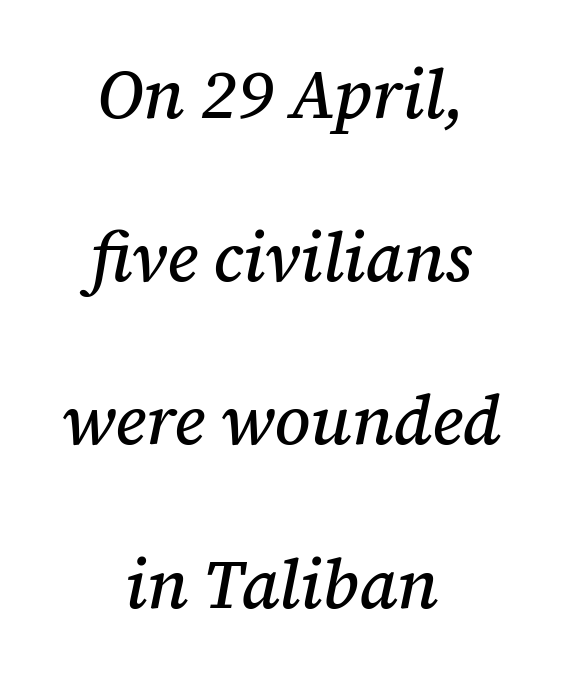
Q: Is the text italic (slanted)? A: Yes, it leans right by about 12 degrees.
Q: Is the typeface a serif or a sans-serif typeface? A: Serif.
Q: Is the text underlined? A: No.
Q: How is the paragraph aligned? A: Centered.
Q: Is the spacing between letters normal or unusually wide? A: Normal.
Q: Is the spacing between lines tight, normal or loose? A: Loose.
Q: Width (condensed, normal, or wide)? A: Normal.
Q: Stroke contrast? A: Medium.
Q: x-height? A: Medium.
Q: Monospaced? A: No.
